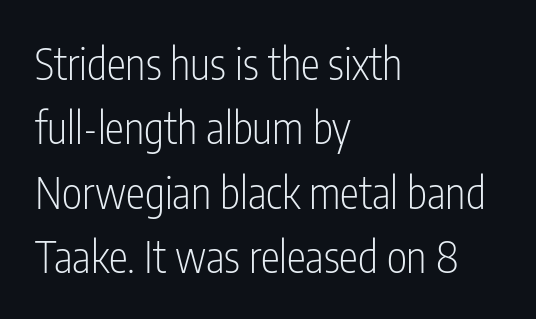
{"serif": "no", "italic": "no", "bold": "no", "weight": "light", "width": "condensed", "stroke_contrast": "low", "x_height": "medium", "monospaced": "no", "underline": "no", "align": "left", "line_spacing": "normal", "line_spacing_ratio": 1.5, "letter_spacing": "normal", "letter_spacing_em": 0.0, "glyph_px": 43}
